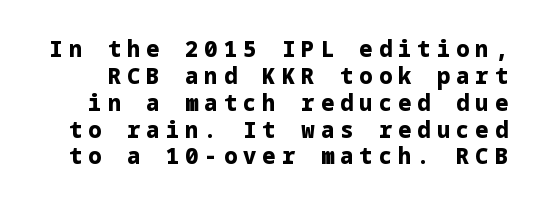
{"italic": "no", "bold": "yes", "underline": "no", "line_spacing_ratio": 1.22, "letter_spacing": "wide", "letter_spacing_em": 0.28, "glyph_px": 22}
